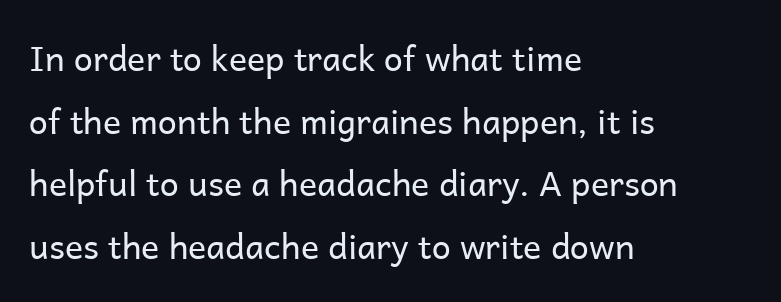
{"serif": "no", "italic": "no", "bold": "no", "weight": "regular", "width": "normal", "stroke_contrast": "low", "x_height": "medium", "monospaced": "no", "underline": "no", "align": "left", "line_spacing_ratio": 1.84, "letter_spacing": "normal", "letter_spacing_em": 0.0, "glyph_px": 34}
